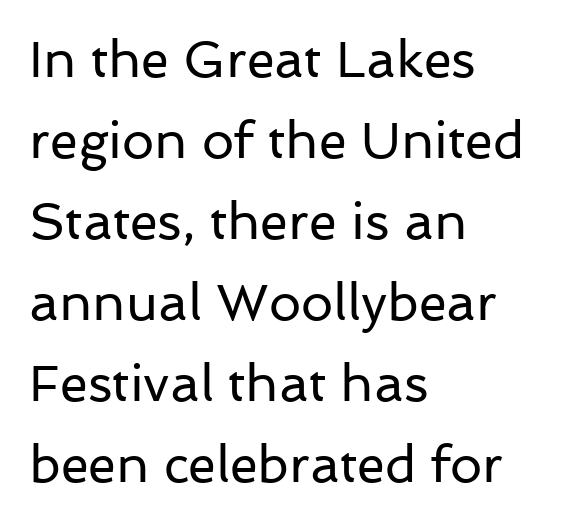
Q: Is the text bold? A: No.
Q: Is the text italic (slanted)? A: No, it is upright.
Q: Is the typeface a serif or a sans-serif typeface? A: Sans-serif.
Q: Is the text underlined? A: No.
Q: How is the paragraph aligned? A: Left-aligned.
Q: Is the spacing between letters normal or unusually wide? A: Normal.
Q: Is the spacing between lines tight, normal or loose? A: Normal.
Q: Width (condensed, normal, or wide)? A: Normal.
Q: Stroke contrast? A: Low.
Q: x-height? A: Medium.
Q: Monospaced? A: No.
